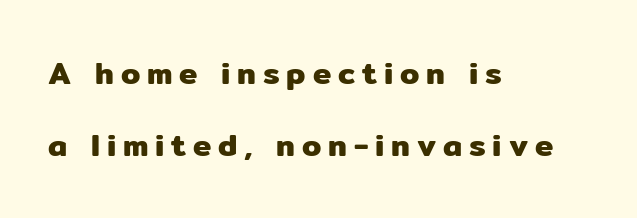
Looks like regular typesetting: each glyph gets only the width it needs. Which margin do the lines hug? The left one — the right edge is uneven. Observe the wide spacing: letters keep a clear distance from each other. Glance below the letters and you will spot only blank space.
